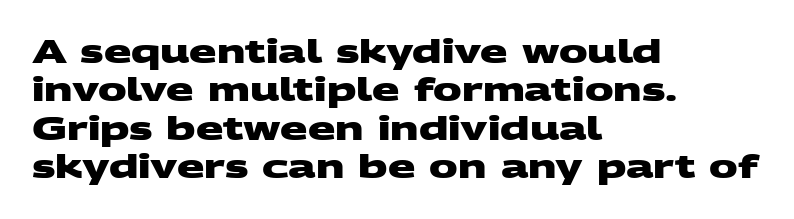
The image shows 32 px heavy, wide sans-serif type; set left-aligned, line spacing 1.2x, normal letter spacing, not underlined; medium stroke contrast and a large x-height.
